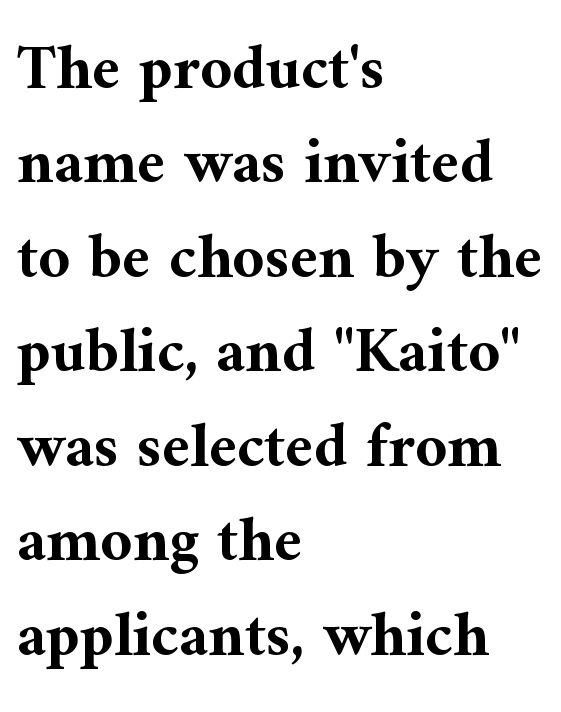
The image shows 63 px bold serif type, upright; set left-aligned, normal line spacing (1.5x), normal letter spacing, not underlined; medium stroke contrast and a medium x-height.
